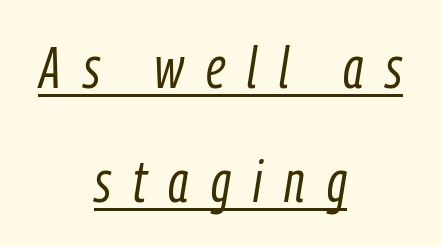
Q: Is the text bold? A: No.
Q: Is the text italic (slanted)? A: Yes, it leans right by about 9 degrees.
Q: Is the text underlined? A: Yes.
Q: How is the paragraph aligned? A: Centered.
Q: Is the spacing between letters normal or unusually wide? A: Unusually wide.
Q: Is the spacing between lines tight, normal or loose? A: Loose.
Q: Width (condensed, normal, or wide)? A: Condensed.
Q: Stroke contrast? A: Low.
Q: x-height? A: Medium.
Q: Monospaced? A: No.
